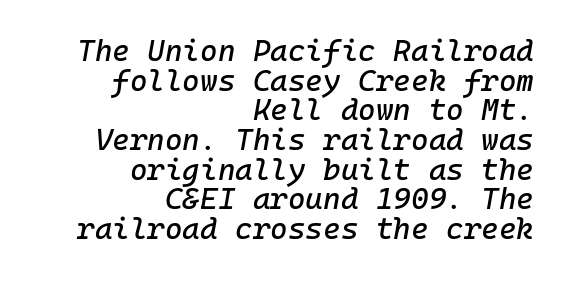
{"italic": "yes", "lean": "right", "slant_degrees": 10, "width": "normal", "stroke_contrast": "low", "x_height": "medium", "underline": "no", "align": "right", "line_spacing": "tight", "line_spacing_ratio": 0.99, "letter_spacing": "normal", "letter_spacing_em": 0.0, "glyph_px": 30}
